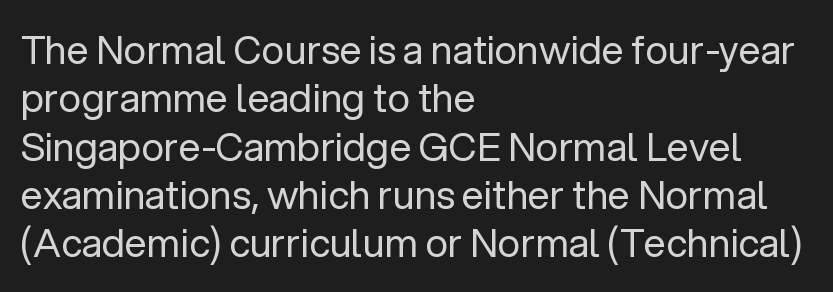
Q: Is the text bold? A: No.
Q: Is the text italic (slanted)? A: No, it is upright.
Q: Is the typeface a serif or a sans-serif typeface? A: Sans-serif.
Q: Is the text underlined? A: No.
Q: How is the paragraph aligned? A: Left-aligned.
Q: Is the spacing between letters normal or unusually wide? A: Normal.
Q: Width (condensed, normal, or wide)? A: Normal.
Q: Stroke contrast? A: Low.
Q: x-height? A: Medium.
Q: Monospaced? A: No.
